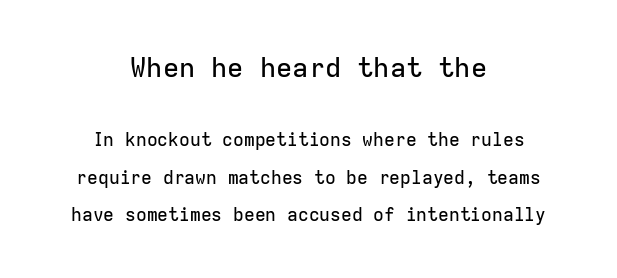
Q: Is the text italic (slanted)? A: No, it is upright.
Q: Is the text underlined? A: No.
Q: How is the paragraph aligned? A: Centered.
Q: Is the spacing between letters normal or unusually wide? A: Normal.
Q: Is the spacing between lines tight, normal or loose? A: Loose.
Q: Which block of text is set in a larger size, the first (top) or the second (bottom)? A: The first (top) one.
